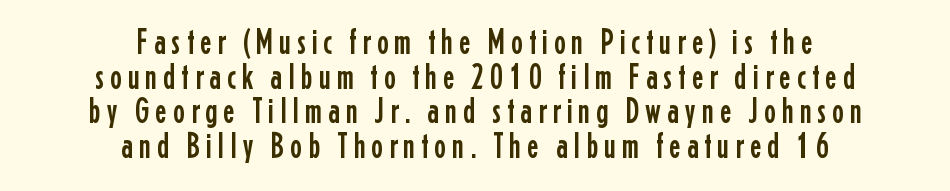
Q: Is the text italic (slanted)? A: No, it is upright.
Q: Is the typeface a serif or a sans-serif typeface? A: Sans-serif.
Q: Is the text underlined? A: No.
Q: How is the paragraph aligned? A: Centered.
Q: Is the spacing between lines tight, normal or loose? A: Tight.
Q: Width (condensed, normal, or wide)? A: Condensed.
Q: Stroke contrast? A: Low.
Q: x-height? A: Medium.
Q: Monospaced? A: No.
